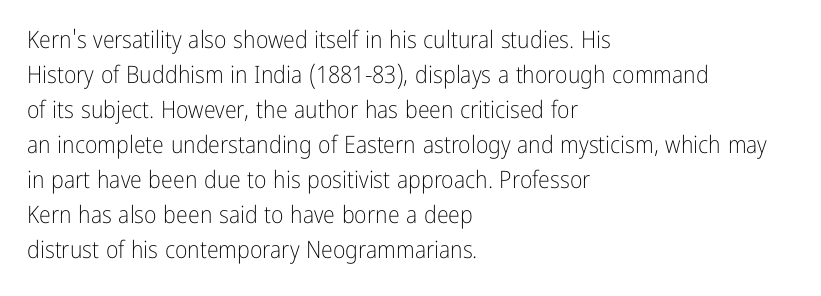
{"italic": "no", "bold": "no", "underline": "no", "align": "left", "line_spacing": "normal", "line_spacing_ratio": 1.46, "letter_spacing": "normal", "letter_spacing_em": 0.0, "glyph_px": 24}
